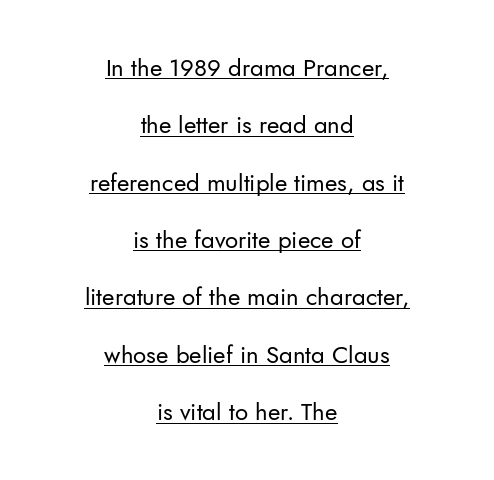
Q: Is the text bold? A: No.
Q: Is the text italic (slanted)? A: No, it is upright.
Q: Is the text underlined? A: Yes.
Q: How is the paragraph aligned? A: Centered.
Q: Is the spacing between letters normal or unusually wide? A: Normal.
Q: Is the spacing between lines tight, normal or loose? A: Loose.
